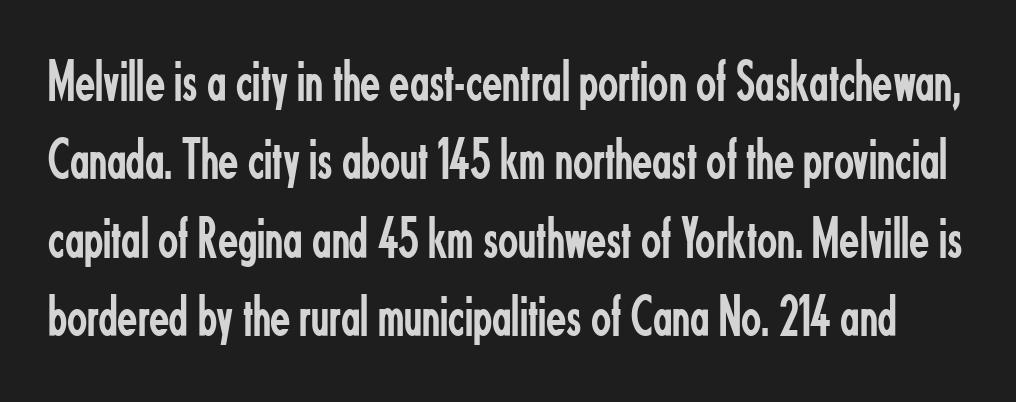
The image shows 59 px regular-weight, condensed sans-serif type, upright; set normal line spacing (1.33x), normal letter spacing, not underlined; low stroke contrast and a small x-height.
